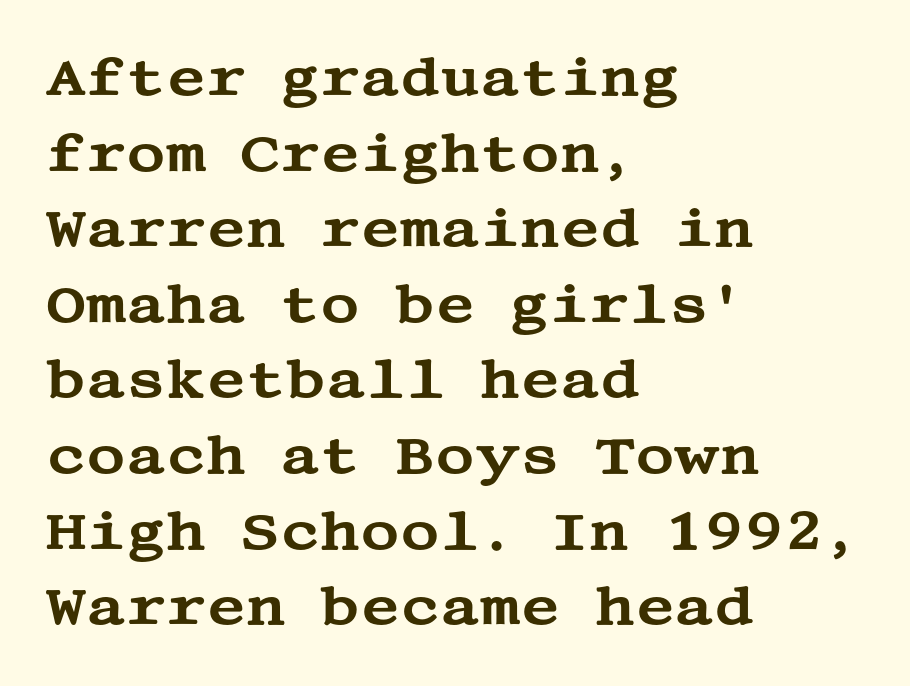
Nobody drew a line under any word here. The type is set solid horizontally, with unmodified tracking. It's the straight-up-and-down kind of type. Evenly set lines give the paragraph a standard silhouette. The glyphs in this specimen are seriffed.
